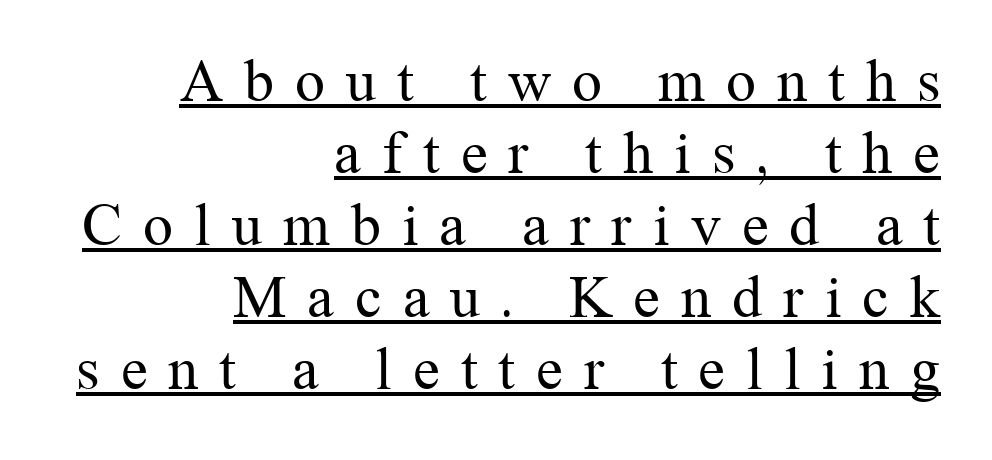
The image shows 60 px regular-weight serif type, upright; set right-aligned, line spacing 1.2x, unusually wide letter spacing (+0.35 em), underlined; medium stroke contrast and a medium x-height.
